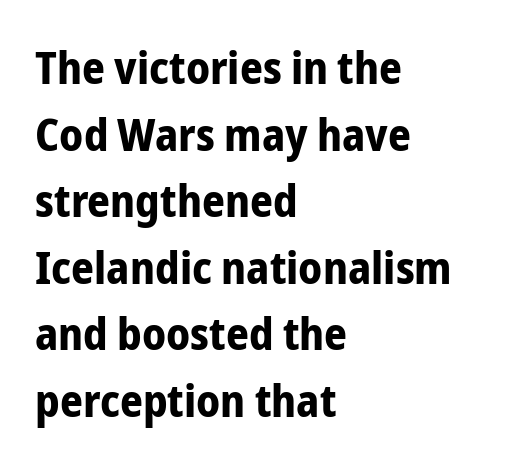
{"serif": "no", "italic": "no", "bold": "yes", "weight": "bold", "width": "condensed", "stroke_contrast": "low", "x_height": "medium", "monospaced": "no", "underline": "no", "align": "left", "line_spacing": "normal", "line_spacing_ratio": 1.48, "letter_spacing": "normal", "letter_spacing_em": 0.0, "glyph_px": 45}
